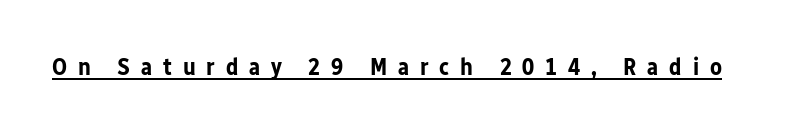
{"italic": "no", "bold": "yes", "underline": "yes", "letter_spacing": "wide", "letter_spacing_em": 0.45, "glyph_px": 24}
